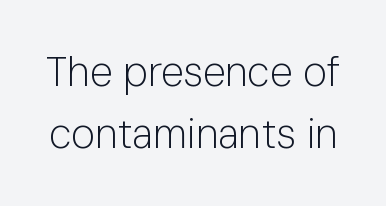
Q: Is the text bold? A: No.
Q: Is the text italic (slanted)? A: No, it is upright.
Q: Is the typeface a serif or a sans-serif typeface? A: Sans-serif.
Q: Is the text underlined? A: No.
Q: Is the spacing between letters normal or unusually wide? A: Normal.
Q: Is the spacing between lines tight, normal or loose? A: Normal.
Q: Width (condensed, normal, or wide)? A: Normal.
Q: Stroke contrast? A: Low.
Q: x-height? A: Medium.
Q: Monospaced? A: No.
